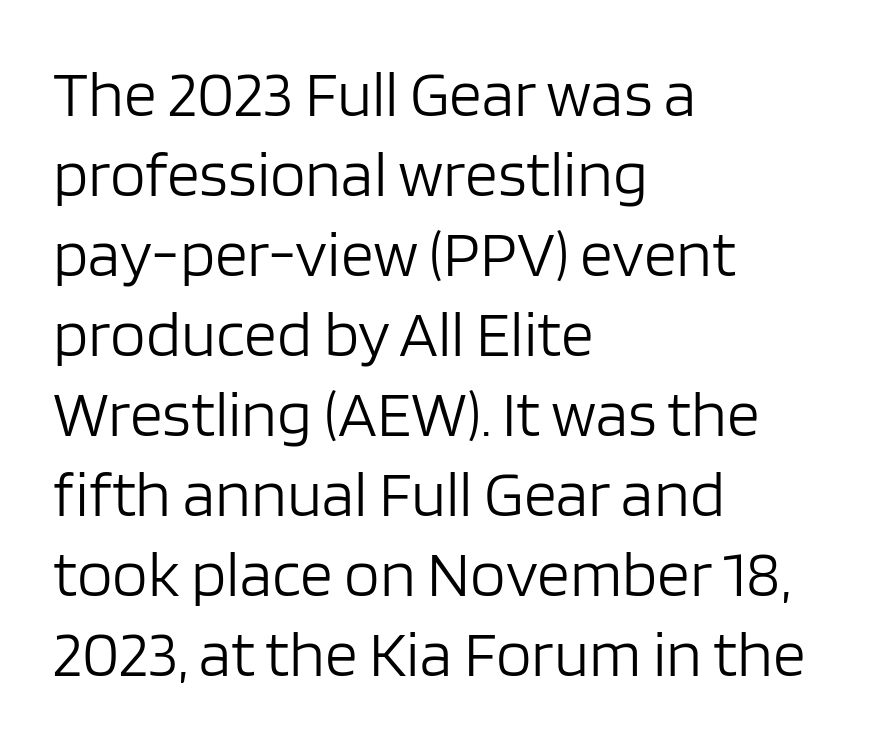
Notice how the stems are strictly vertical — no italics here. Counters stay open thanks to moderate or lighter strokes. I'd call this a sans setting — the letters go barefoot. The face used here is rendered with its standard letterfit. The text block is weighted toward the left margin, trailing off unevenly rightward.
